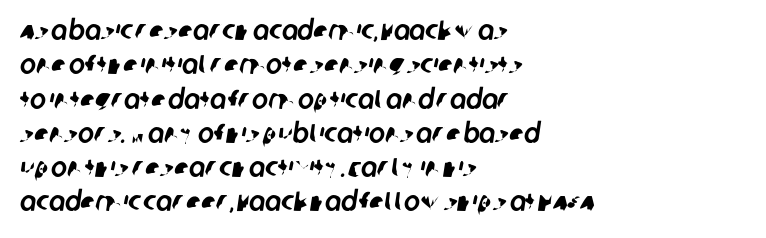
The image shows 27 px text type; set left-aligned, normal line spacing (1.27x), normal letter spacing, not underlined.
